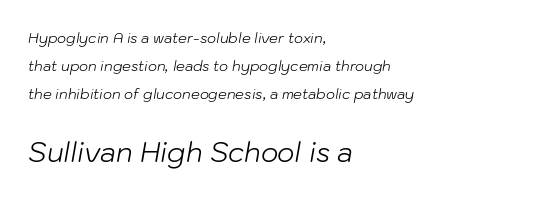
These glyphs show unthickened strokes, regular width or finer. Compared with a centered layout, this one pins lines to the left instead. Compared with ordinary roman type, these characters are visibly tilted. Honestly, the letter spacing is just normal — you wouldn't notice it. Widely set lines give the paragraph a tall, airy silhouette.
